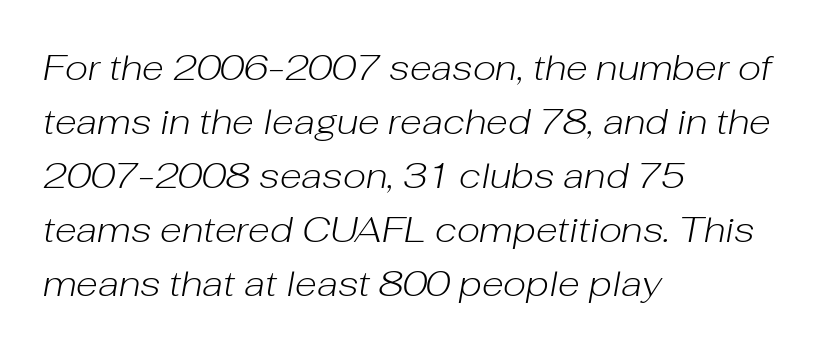
Q: Is the text bold? A: No.
Q: Is the text italic (slanted)? A: Yes, it leans right by about 10 degrees.
Q: Is the text underlined? A: No.
Q: How is the paragraph aligned? A: Left-aligned.
Q: Is the spacing between letters normal or unusually wide? A: Normal.
Q: Is the spacing between lines tight, normal or loose? A: Normal.
Q: Width (condensed, normal, or wide)? A: Normal.
Q: Stroke contrast? A: Low.
Q: x-height? A: Medium.
Q: Monospaced? A: No.
